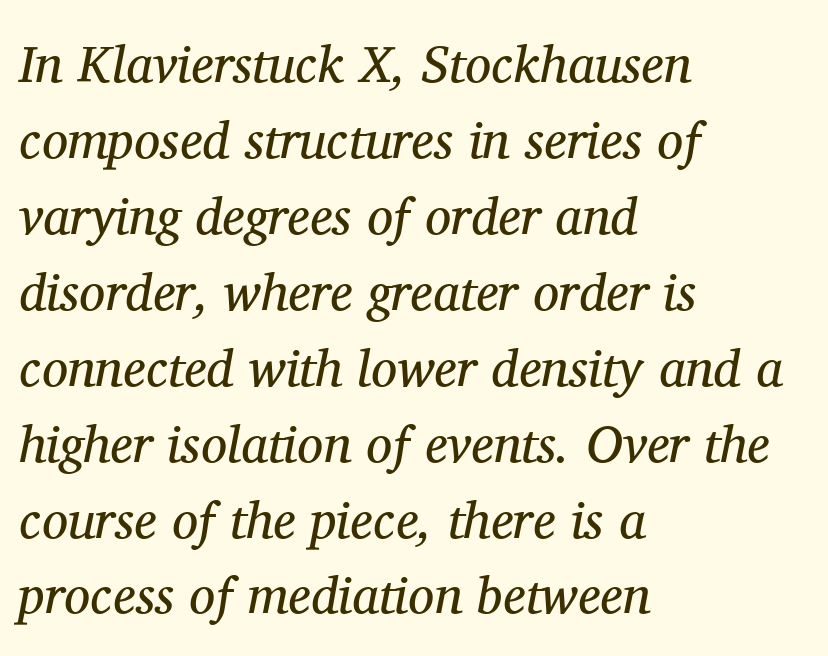
{"serif": "yes", "italic": "yes", "lean": "right", "slant_degrees": 11, "bold": "no", "weight": "regular", "width": "normal", "stroke_contrast": "medium", "x_height": "medium", "monospaced": "no", "underline": "no", "align": "left", "line_spacing": "normal", "line_spacing_ratio": 1.46, "letter_spacing": "normal", "letter_spacing_em": 0.0, "glyph_px": 52}
